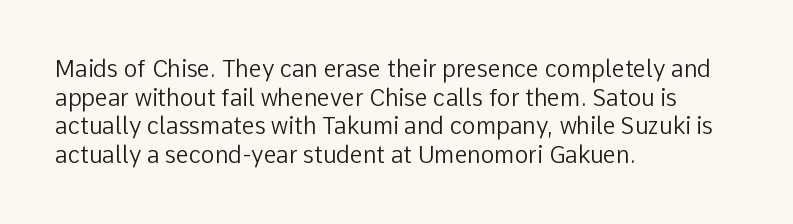
Beneath every word, the page is bare. On a weight scale, this lands at 450 or below. Look at the tracking — it's just the regular setting, nothing added. The typesetter chose a ragged-right arrangement here. Upright lettering throughout.
